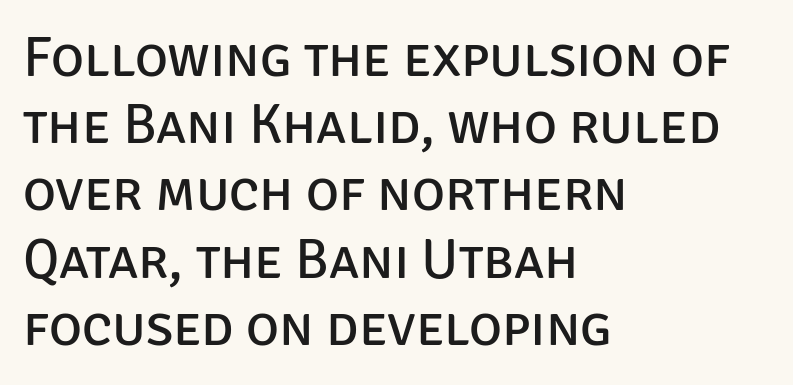
The image shows 56 px regular-weight sans-serif type, upright; set left-aligned, line spacing 1.2x, normal letter spacing, not underlined; low stroke contrast and a large x-height.
